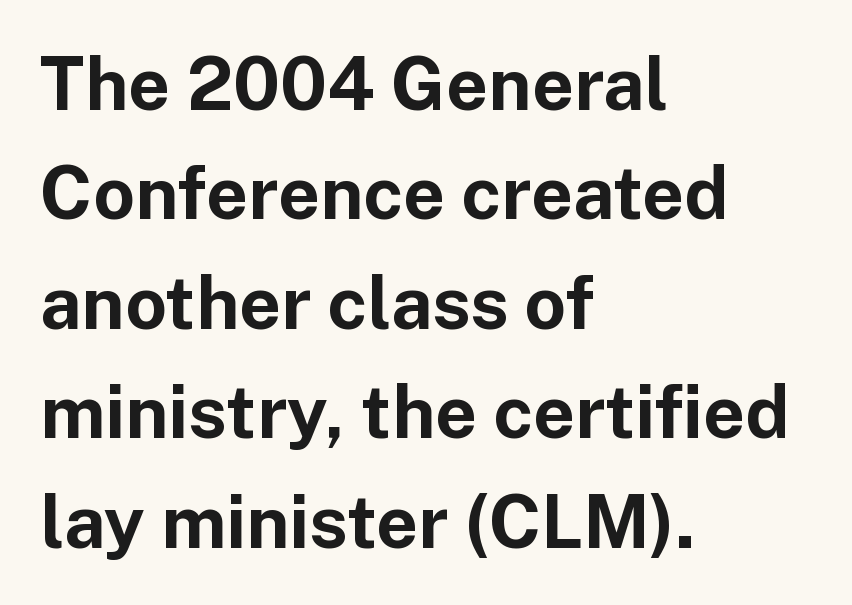
{"serif": "no", "italic": "no", "bold": "yes", "weight": "bold", "width": "normal", "stroke_contrast": "low", "x_height": "medium", "monospaced": "no", "underline": "no", "align": "left", "line_spacing": "normal", "line_spacing_ratio": 1.5, "letter_spacing": "normal", "letter_spacing_em": 0.0, "glyph_px": 73}
